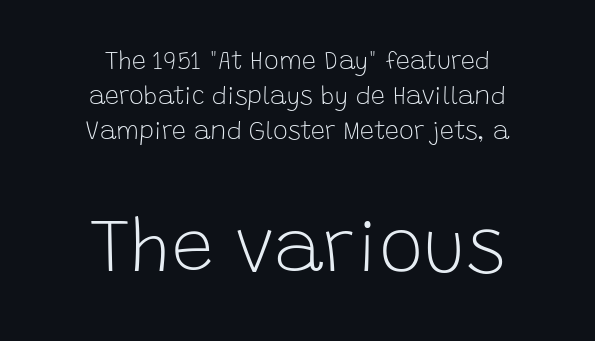
Q: Is the text bold? A: No.
Q: Is the text italic (slanted)? A: No, it is upright.
Q: Is the typeface a serif or a sans-serif typeface? A: Sans-serif.
Q: Is the text underlined? A: No.
Q: How is the paragraph aligned? A: Centered.
Q: Is the spacing between letters normal or unusually wide? A: Normal.
Q: Is the spacing between lines tight, normal or loose? A: Normal.
Q: Which block of text is set in a larger size, the first (top) or the second (bottom)? A: The second (bottom) one.
Q: Width (condensed, normal, or wide)? A: Normal.
Q: Stroke contrast? A: Low.
Q: x-height? A: Large.
Q: Monospaced? A: No.
